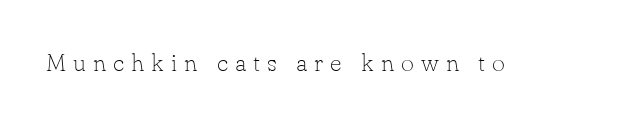
Descender tails drop into unmarked territory. Characters remain perfectly vertical along every line. Weight: not bold — regular or lighter. The rendering inserts visible extra space after every character.
